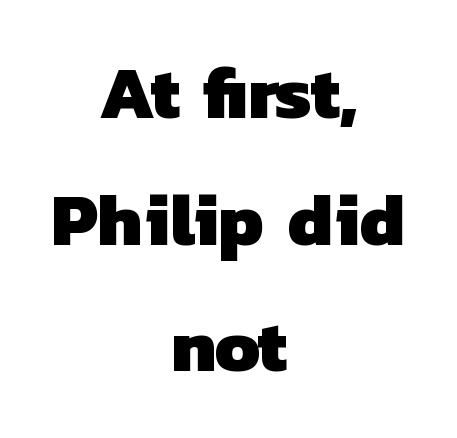
The image shows 74 px heavy sans-serif type; set centered, line spacing 1.71x, normal letter spacing, not underlined; low stroke contrast and a medium x-height.
